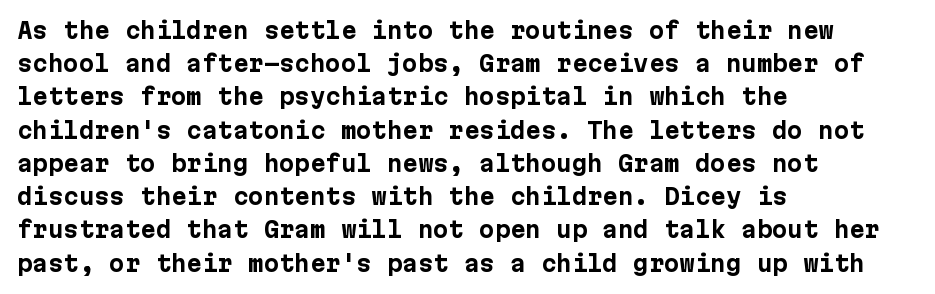
Leading matches the norm, producing a regular column. The area under the type is left untouched. Does extra space separate the letters? No, they use regular spacing. These lines were composed using upright roman letters.
